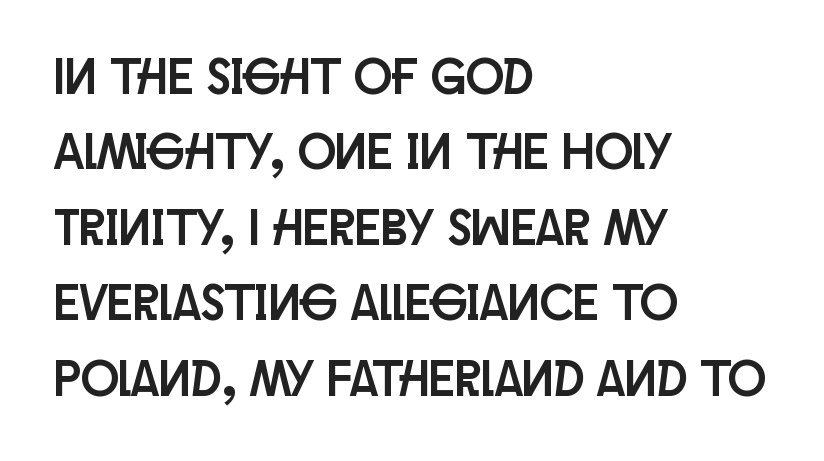
The vertical gap from one line to the next is medium. Left-aligned paragraph, ragged on the right. Descender tails drop into unmarked territory. How are the letters spaced? Ordinarily, with no added tracking. The typography opts for an upright posture over an oblique one.
